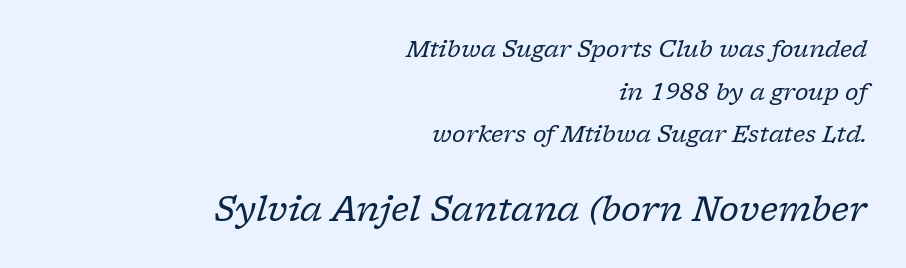
The image shows 34 px regular-weight serif type, italic (leaning right); set right-aligned, line spacing 1.85x, normal letter spacing, not underlined; the second (bottom) block is 1.48x larger; low stroke contrast and a medium x-height.
